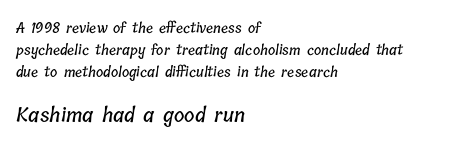
{"underline": "no", "align": "left", "line_spacing": "normal", "line_spacing_ratio": 1.57, "letter_spacing": "normal", "letter_spacing_em": 0.0, "larger_block": "second", "size_ratio": 1.43, "glyph_px": 20}
